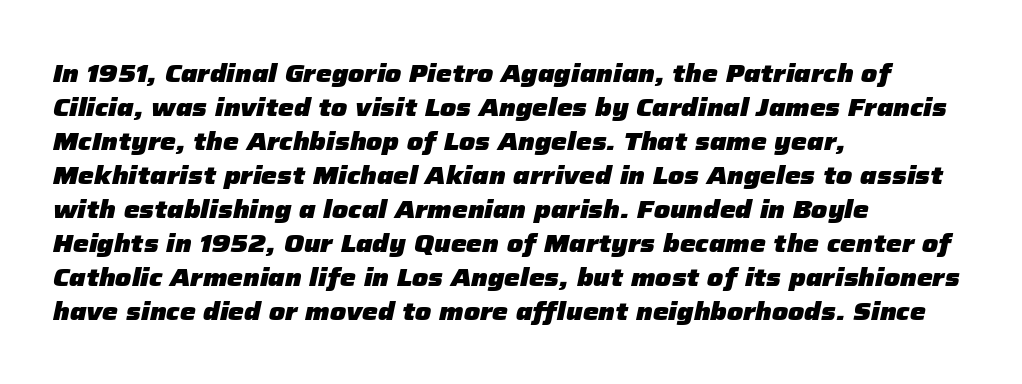
Q: Is the text bold? A: Yes.
Q: Is the text italic (slanted)? A: Yes, it leans right by about 12 degrees.
Q: Is the text underlined? A: No.
Q: How is the paragraph aligned? A: Left-aligned.
Q: Is the spacing between letters normal or unusually wide? A: Normal.
Q: Is the spacing between lines tight, normal or loose? A: Normal.
